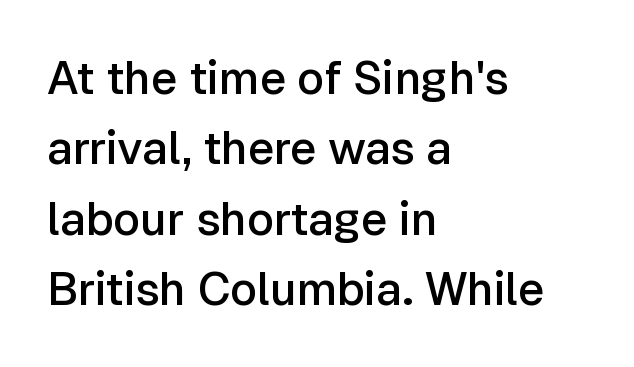
How would I describe the line gaps? Plain and ordinary. Firm but not heavy-handed strokes: this text is semibold. A typesetter would call this zero additional tracking. A student would call this left alignment; a typographer would say flush left, rag right.
